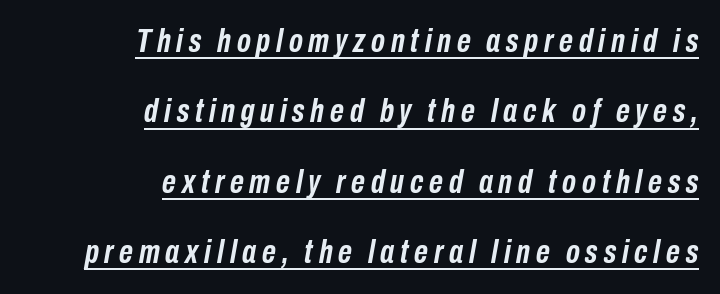
The image shows 34 px semibold, condensed type, italic (leaning right); set right-aligned, loose line spacing (2.07x), underlined; low stroke contrast and a medium x-height.
